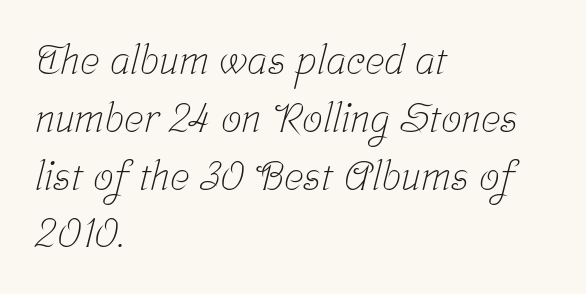
Leftover space on each line is placed entirely after the last word. Check under the words: just untouched page. Stroke thickness stays within the range of a standard reading face or lighter. Serif or sans? Serif — the stroke terminals have little feet.
